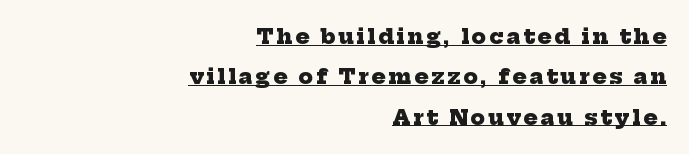
{"bold": "yes", "underline": "yes", "align": "right", "line_spacing": "loose", "line_spacing_ratio": 1.92, "glyph_px": 21}
